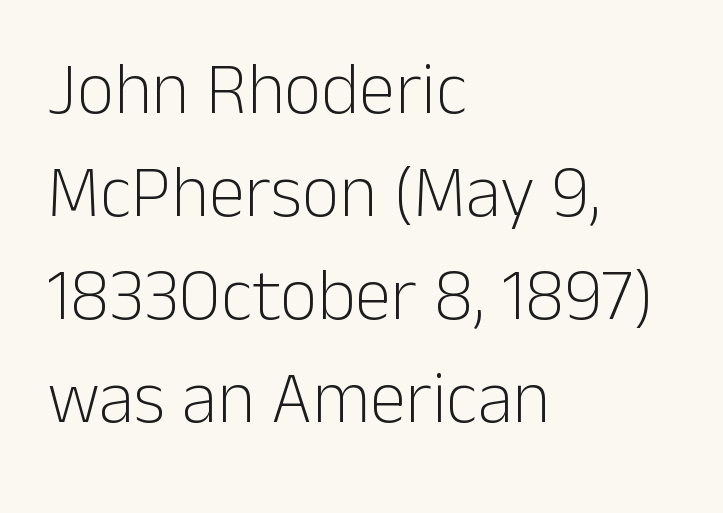
Q: Is the text bold? A: No.
Q: Is the text italic (slanted)? A: No, it is upright.
Q: Is the typeface a serif or a sans-serif typeface? A: Sans-serif.
Q: Is the text underlined? A: No.
Q: How is the paragraph aligned? A: Left-aligned.
Q: Is the spacing between letters normal or unusually wide? A: Normal.
Q: Is the spacing between lines tight, normal or loose? A: Normal.
Q: Width (condensed, normal, or wide)? A: Normal.
Q: Stroke contrast? A: Low.
Q: x-height? A: Medium.
Q: Monospaced? A: No.
